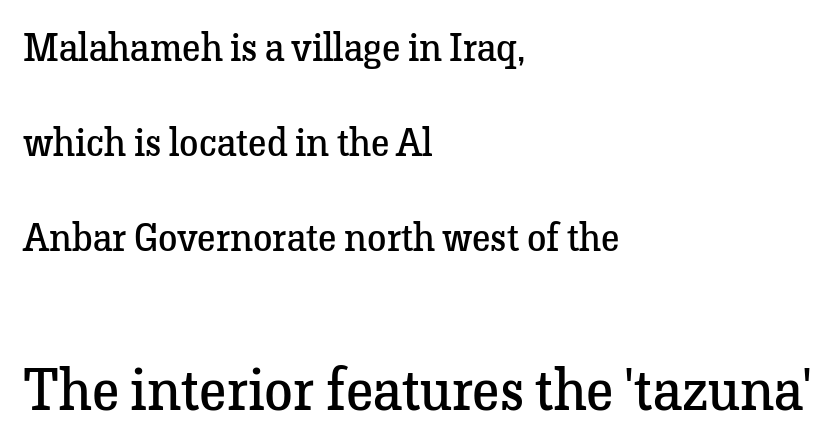
Q: Is the text bold? A: No.
Q: Is the text italic (slanted)? A: No, it is upright.
Q: Is the typeface a serif or a sans-serif typeface? A: Serif.
Q: Is the text underlined? A: No.
Q: How is the paragraph aligned? A: Left-aligned.
Q: Is the spacing between letters normal or unusually wide? A: Normal.
Q: Is the spacing between lines tight, normal or loose? A: Loose.
Q: Which block of text is set in a larger size, the first (top) or the second (bottom)? A: The second (bottom) one.
Q: Width (condensed, normal, or wide)? A: Normal.
Q: Stroke contrast? A: Low.
Q: x-height? A: Medium.
Q: Monospaced? A: No.
